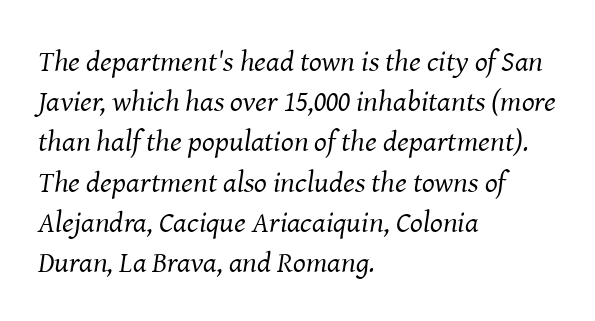
{"serif": "yes", "italic": "yes", "lean": "right", "slant_degrees": 8, "bold": "no", "weight": "regular", "width": "normal", "stroke_contrast": "medium", "x_height": "medium", "monospaced": "no", "underline": "no", "align": "left", "line_spacing": "normal", "line_spacing_ratio": 1.34, "letter_spacing": "normal", "letter_spacing_em": 0.0, "glyph_px": 30}
